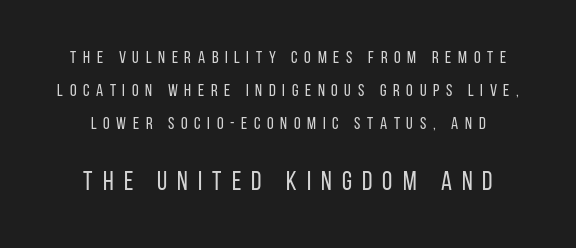
The image shows 26 px text type, upright; set loose line spacing (1.95x), unusually wide letter spacing (+0.39 em), not underlined; the second (bottom) block is 1.53x larger.
